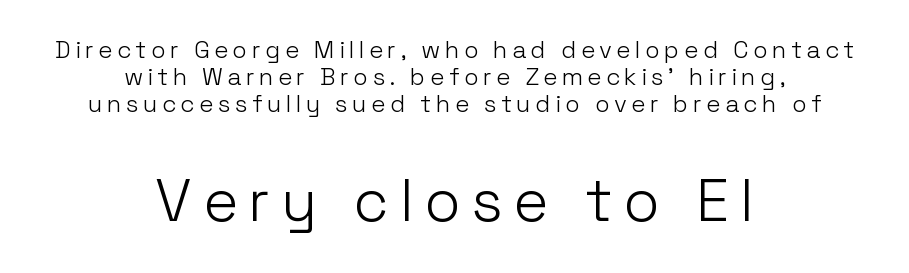
{"serif": "no", "italic": "no", "bold": "no", "weight": "light", "width": "normal", "stroke_contrast": "low", "x_height": "medium", "monospaced": "no", "underline": "no", "align": "center", "line_spacing": "tight", "line_spacing_ratio": 1.12, "larger_block": "second", "size_ratio": 2.46, "glyph_px": 59}
